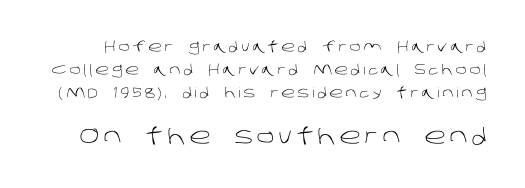
Students, note that the glyphs here are deliberately spaced far apart. Reading down the column, the eye jumps a familiar distance to each next line. The area under the type is left untouched. Which chunk is bigger? The second one — the bottom block dwarfs the top.
